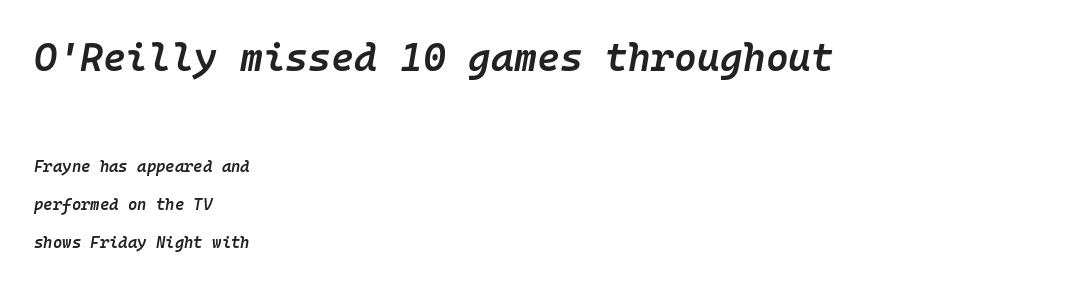
{"italic": "yes", "lean": "right", "slant_degrees": 10, "bold": "semi", "weight": "semibold", "width": "normal", "stroke_contrast": "low", "x_height": "medium", "monospaced": "yes", "underline": "no", "align": "left", "line_spacing": "loose", "line_spacing_ratio": 2.36, "letter_spacing": "normal", "letter_spacing_em": 0.0, "larger_block": "first", "size_ratio": 2.44, "glyph_px": 39}
